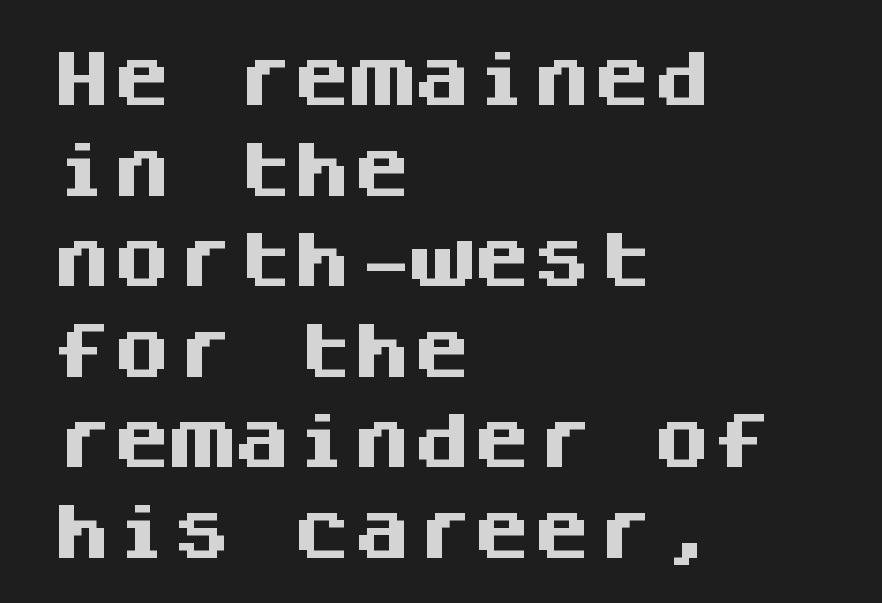
{"serif": "no", "italic": "no", "bold": "yes", "weight": "heavy", "width": "normal", "stroke_contrast": "medium", "x_height": "large", "monospaced": "yes", "underline": "no", "align": "left", "line_spacing": "normal", "line_spacing_ratio": 1.51, "letter_spacing": "normal", "letter_spacing_em": 0.0, "glyph_px": 60}
